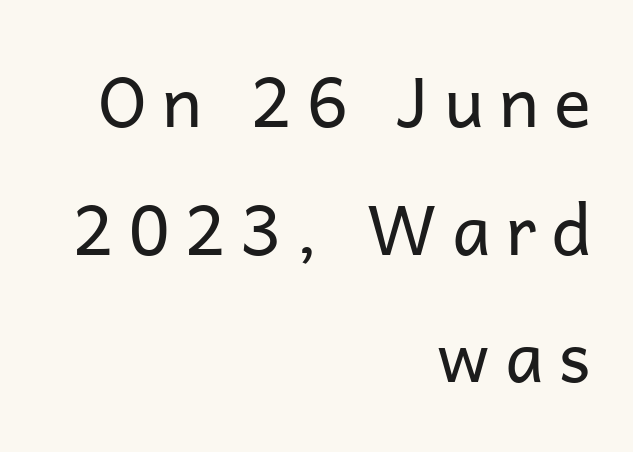
Q: Is the text bold? A: No.
Q: Is the text italic (slanted)? A: No, it is upright.
Q: Is the typeface a serif or a sans-serif typeface? A: Sans-serif.
Q: Is the text underlined? A: No.
Q: How is the paragraph aligned? A: Right-aligned.
Q: Is the spacing between letters normal or unusually wide? A: Unusually wide.
Q: Width (condensed, normal, or wide)? A: Normal.
Q: Stroke contrast? A: Low.
Q: x-height? A: Medium.
Q: Monospaced? A: No.
